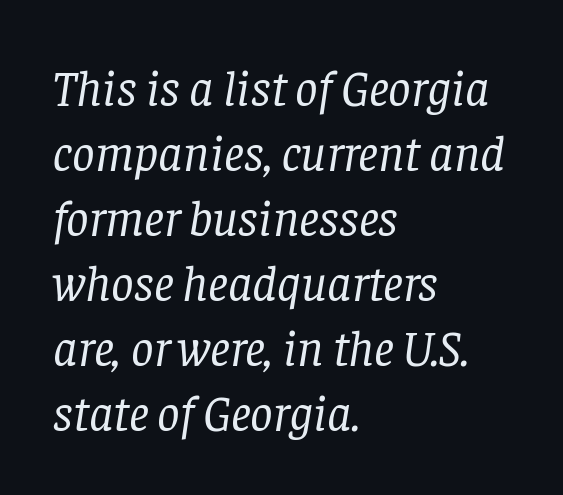
Q: Is the text bold? A: No.
Q: Is the text italic (slanted)? A: Yes, it leans right by about 8 degrees.
Q: Is the typeface a serif or a sans-serif typeface? A: Serif.
Q: Is the text underlined? A: No.
Q: How is the paragraph aligned? A: Left-aligned.
Q: Is the spacing between letters normal or unusually wide? A: Normal.
Q: Is the spacing between lines tight, normal or loose? A: Normal.
Q: Width (condensed, normal, or wide)? A: Normal.
Q: Stroke contrast? A: Low.
Q: x-height? A: Large.
Q: Monospaced? A: No.
